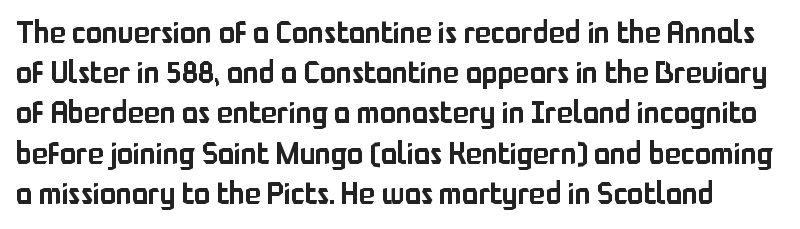
Typographically, this falls in the sans-serif category. Tracking value appears to be zero — textbook default spacing. This block has exactly the height ordinary leading produces. The area under the type is left untouched. Style check: upright. Spacing verdict: proportional, widths tailored to each character.
